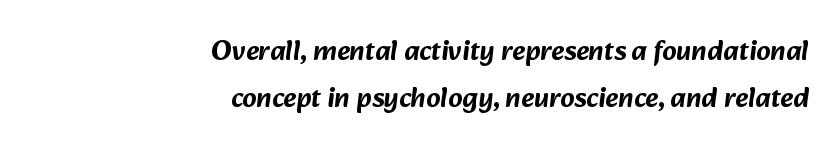
Rows of type keep a routine distance in the vertical direction. Does the copy run flush right? Yes — the right margin is perfectly even. The line texture is even and compact thanks to regular tracking. This sample uses a sans-serif face. Varying glyph widths throughout — classic text-font behaviour.
